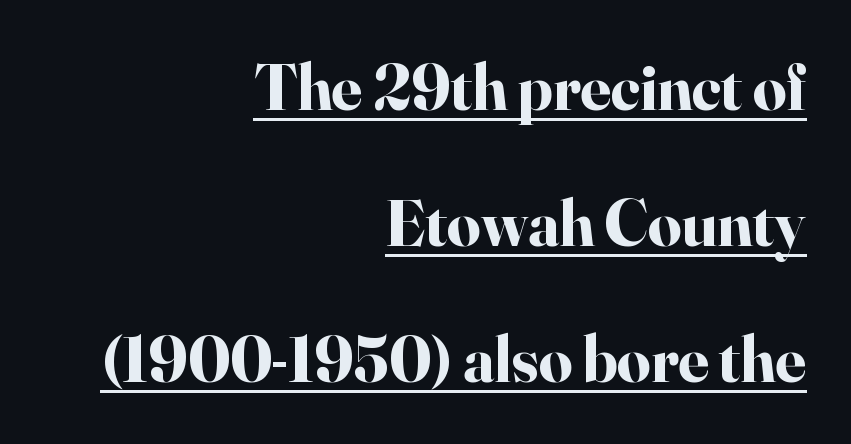
Q: Is the text bold? A: Yes.
Q: Is the text italic (slanted)? A: No, it is upright.
Q: Is the typeface a serif or a sans-serif typeface? A: Serif.
Q: Is the text underlined? A: Yes.
Q: How is the paragraph aligned? A: Right-aligned.
Q: Is the spacing between letters normal or unusually wide? A: Normal.
Q: Is the spacing between lines tight, normal or loose? A: Loose.
Q: Width (condensed, normal, or wide)? A: Normal.
Q: Stroke contrast? A: High.
Q: x-height? A: Small.
Q: Monospaced? A: No.
